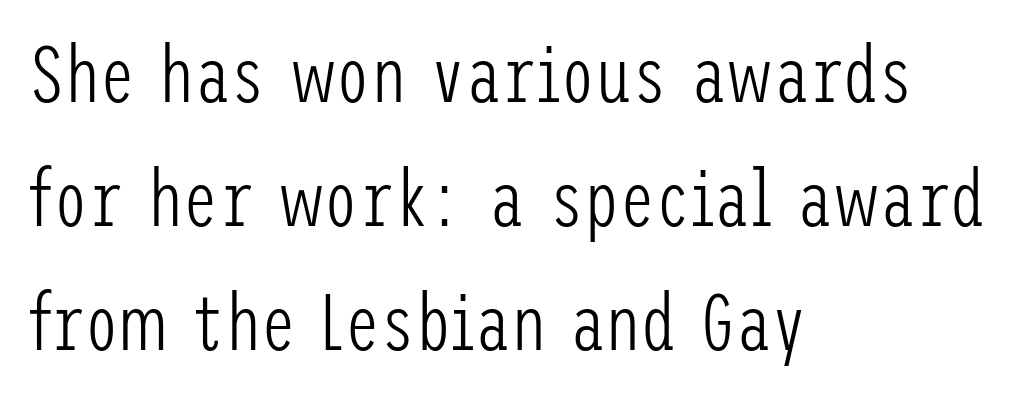
Q: Is the text bold? A: No.
Q: Is the text italic (slanted)? A: No, it is upright.
Q: Is the typeface a serif or a sans-serif typeface? A: Sans-serif.
Q: Is the text underlined? A: No.
Q: How is the paragraph aligned? A: Left-aligned.
Q: Is the spacing between letters normal or unusually wide? A: Normal.
Q: Is the spacing between lines tight, normal or loose? A: Normal.
Q: Width (condensed, normal, or wide)? A: Condensed.
Q: Stroke contrast? A: Low.
Q: x-height? A: Medium.
